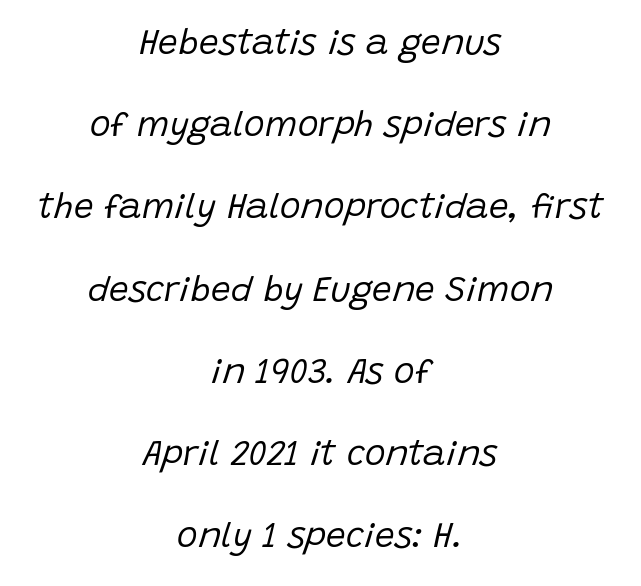
Q: Is the text bold? A: No.
Q: Is the text italic (slanted)? A: Yes, it leans right by about 15 degrees.
Q: Is the text underlined? A: No.
Q: How is the paragraph aligned? A: Centered.
Q: Is the spacing between letters normal or unusually wide? A: Normal.
Q: Is the spacing between lines tight, normal or loose? A: Loose.
Q: Width (condensed, normal, or wide)? A: Normal.
Q: Stroke contrast? A: Low.
Q: x-height? A: Large.
Q: Monospaced? A: No.
